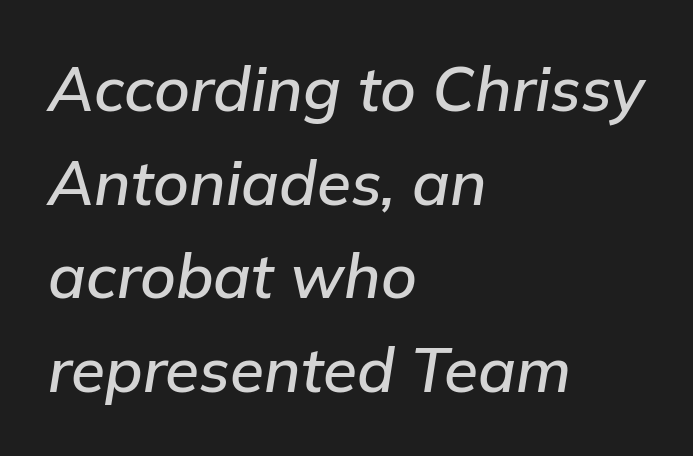
{"italic": "yes", "lean": "right", "slant_degrees": 9, "width": "normal", "stroke_contrast": "low", "x_height": "medium", "monospaced": "no", "underline": "no", "align": "left", "line_spacing": "normal", "line_spacing_ratio": 1.51, "letter_spacing": "normal", "letter_spacing_em": 0.0, "glyph_px": 62}
